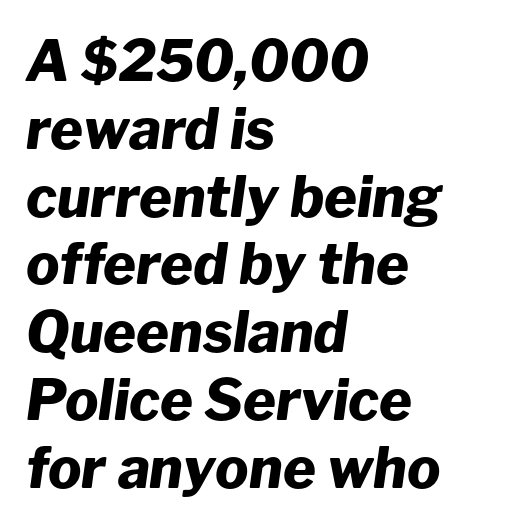
One-word summary of the alignment: left. Is the type slanted? Yes — the strokes lean at a clear angle. The foot of each line stays bare and open. The line texture is even and compact thanks to regular tracking. This sample has the flowing, uneven cadence of proportional lettering.
